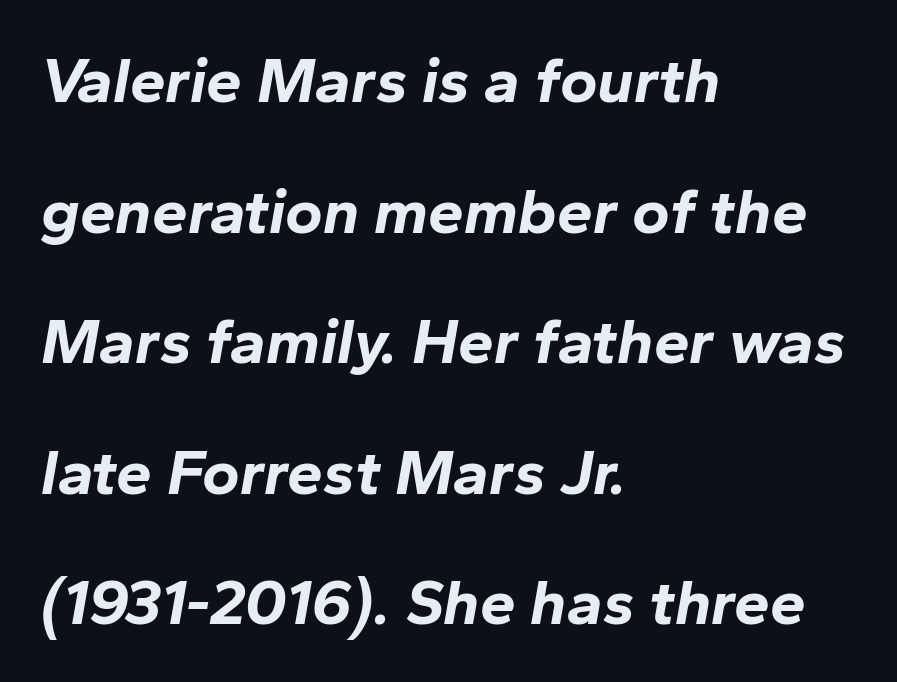
Heavy-handed strokes throughout: this text is bold. Anything drawn beneath the words? Only blank space. Each letter keeps its own natural width here, so spacing adapts to shape. These lines keep a tight, regular rhythm from letter to letter. Which margin do the lines hug? The left one — the right edge is uneven. Quick note: italic.
